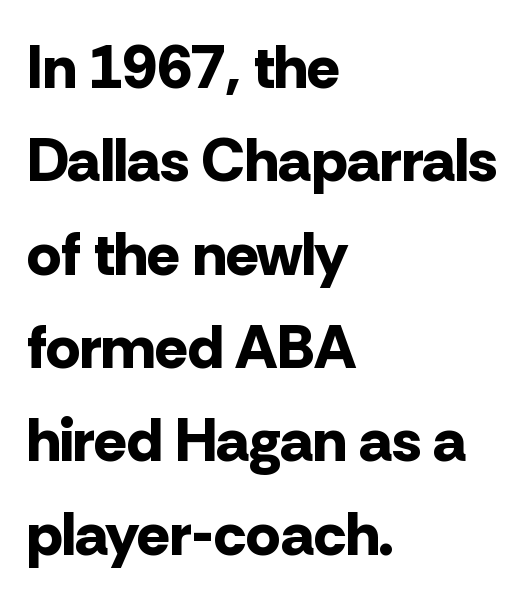
The image shows 61 px bold sans-serif type, upright; set left-aligned, normal line spacing (1.53x), normal letter spacing, not underlined; low stroke contrast and a medium x-height.
